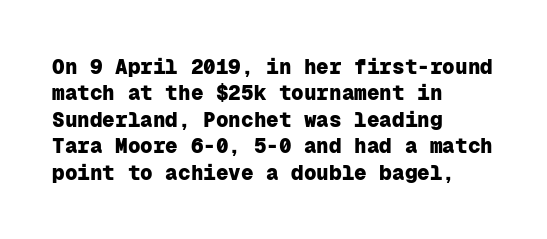
The image shows 21 px bold type, upright; set left-aligned, normal line spacing (1.26x), normal letter spacing, not underlined.
